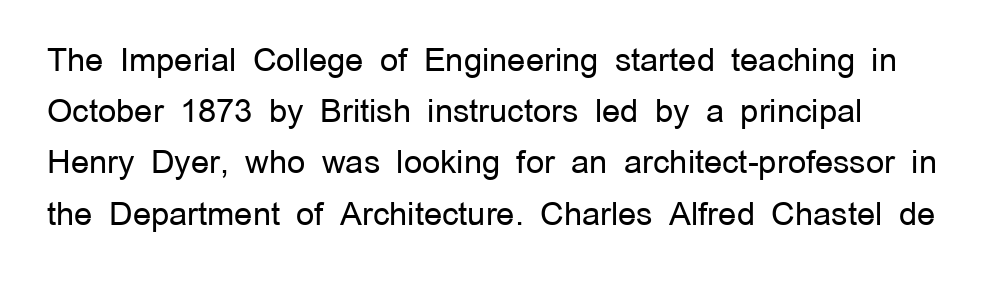
The image shows 32 px regular-weight sans-serif type, upright; set normal line spacing (1.6x), normal letter spacing, not underlined; low stroke contrast and a medium x-height.
